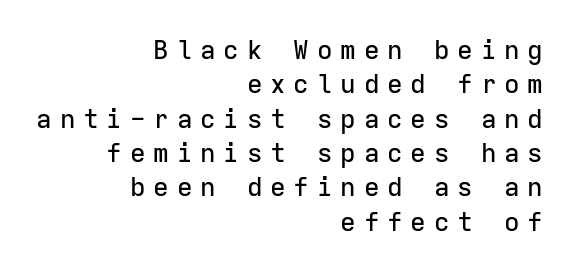
Q: Is the text italic (slanted)? A: No, it is upright.
Q: Is the text underlined? A: No.
Q: How is the paragraph aligned? A: Right-aligned.
Q: Is the spacing between letters normal or unusually wide? A: Unusually wide.
Q: Is the spacing between lines tight, normal or loose? A: Normal.
